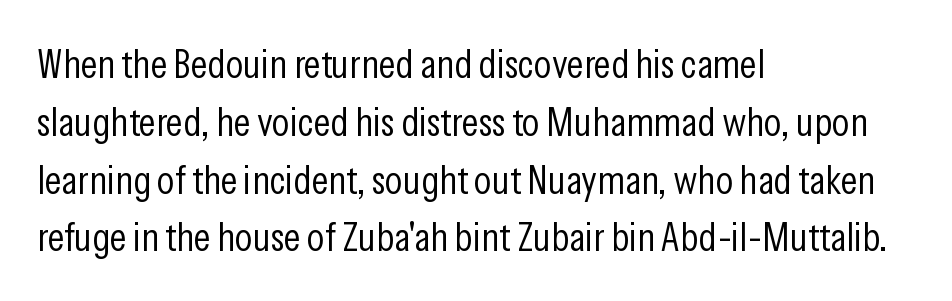
The image shows 41 px light, condensed sans-serif type, upright; set left-aligned, normal line spacing (1.41x), normal letter spacing, not underlined; low stroke contrast and a medium x-height.
